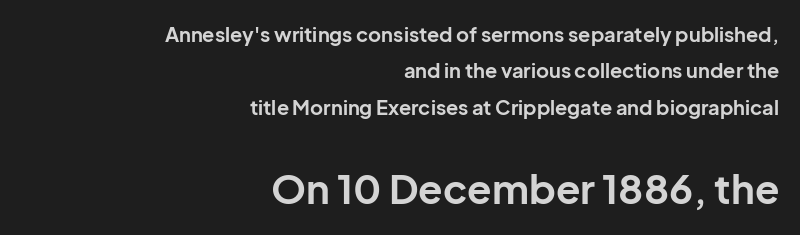
Q: Is the text bold? A: Yes.
Q: Is the text italic (slanted)? A: No, it is upright.
Q: Is the typeface a serif or a sans-serif typeface? A: Sans-serif.
Q: Is the text underlined? A: No.
Q: How is the paragraph aligned? A: Right-aligned.
Q: Is the spacing between letters normal or unusually wide? A: Normal.
Q: Which block of text is set in a larger size, the first (top) or the second (bottom)? A: The second (bottom) one.
Q: Width (condensed, normal, or wide)? A: Normal.
Q: Stroke contrast? A: Low.
Q: x-height? A: Medium.
Q: Monospaced? A: No.
